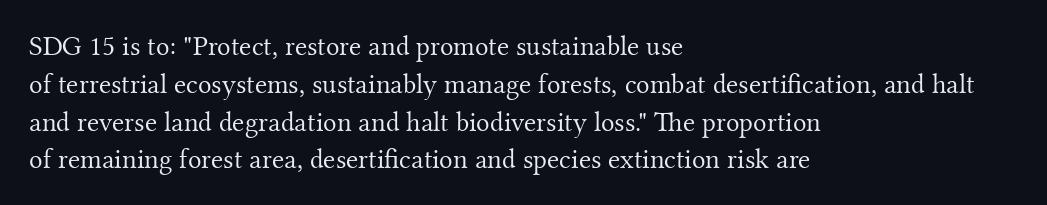
{"serif": "yes", "italic": "no", "bold": "no", "weight": "light", "width": "normal", "stroke_contrast": "medium", "x_height": "small", "monospaced": "no", "underline": "no", "align": "left", "line_spacing": "normal", "line_spacing_ratio": 1.35, "letter_spacing": "normal", "letter_spacing_em": 0.0, "glyph_px": 28}
